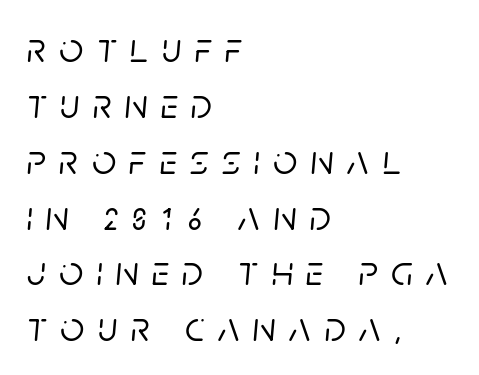
Q: Is the text italic (slanted)? A: Yes, it leans right by about 5 degrees.
Q: Is the text underlined? A: No.
Q: How is the paragraph aligned? A: Left-aligned.
Q: Is the spacing between letters normal or unusually wide? A: Unusually wide.
Q: Is the spacing between lines tight, normal or loose? A: Normal.
Q: Width (condensed, normal, or wide)? A: Normal.
Q: Stroke contrast? A: Low.
Q: x-height? A: Large.
Q: Monospaced? A: No.
